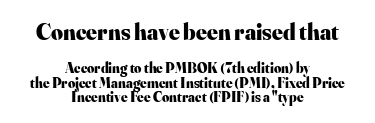
{"italic": "no", "bold": "yes", "underline": "no", "align": "center", "line_spacing": "tight", "line_spacing_ratio": 1.03, "letter_spacing": "normal", "letter_spacing_em": 0.0, "larger_block": "first", "size_ratio": 1.64, "glyph_px": 23}
